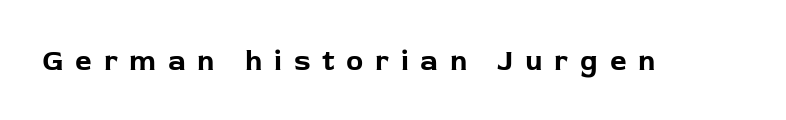
The image shows 29 px bold sans-serif type, upright; set unusually wide letter spacing (+0.4 em), not underlined; low stroke contrast and a medium x-height.
